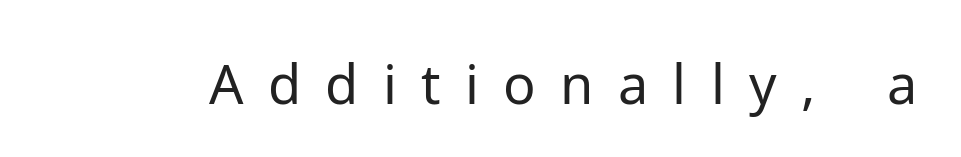
Q: Is the text bold? A: No.
Q: Is the text italic (slanted)? A: No, it is upright.
Q: Is the typeface a serif or a sans-serif typeface? A: Sans-serif.
Q: Is the text underlined? A: No.
Q: Is the spacing between letters normal or unusually wide? A: Unusually wide.
Q: Width (condensed, normal, or wide)? A: Normal.
Q: Stroke contrast? A: Low.
Q: x-height? A: Medium.
Q: Monospaced? A: No.
